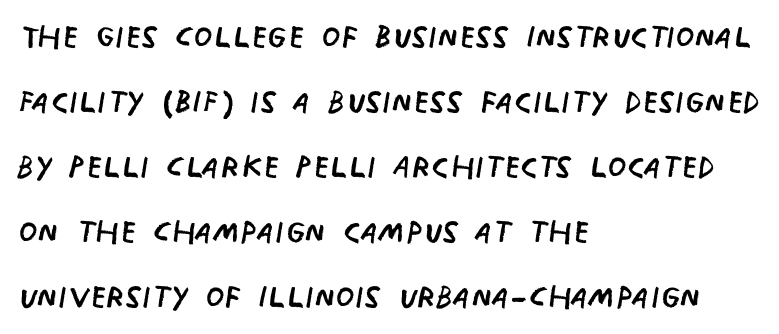
Q: Is the text bold? A: No.
Q: Is the typeface a serif or a sans-serif typeface? A: Sans-serif.
Q: Is the text underlined? A: No.
Q: How is the paragraph aligned? A: Left-aligned.
Q: Is the spacing between letters normal or unusually wide? A: Normal.
Q: Is the spacing between lines tight, normal or loose? A: Normal.
Q: Width (condensed, normal, or wide)? A: Condensed.
Q: Stroke contrast? A: Low.
Q: x-height? A: Large.
Q: Monospaced? A: No.
